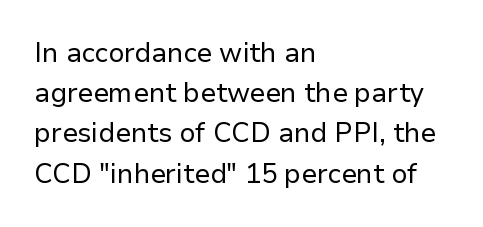
{"italic": "no", "bold": "no", "underline": "no", "align": "left", "line_spacing": "normal", "line_spacing_ratio": 1.49, "letter_spacing": "normal", "letter_spacing_em": 0.0, "glyph_px": 27}
